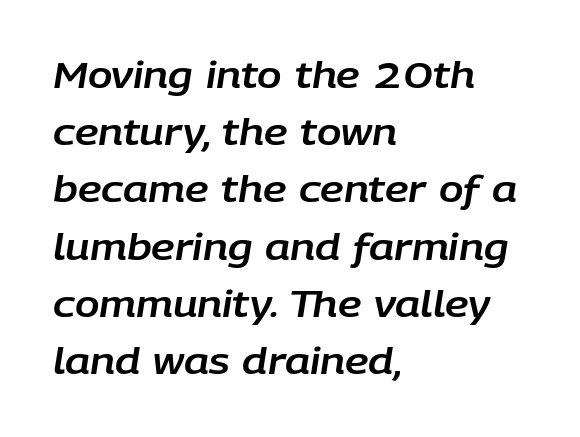
The image shows 36 px text type, italic (leaning right); set left-aligned, normal line spacing (1.59x), normal letter spacing, not underlined; low stroke contrast and a large x-height.
